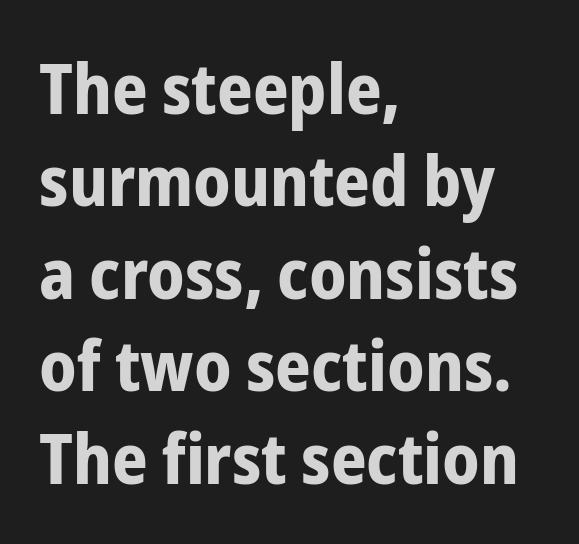
The lines sit at an ordinary, default distance from one another. The designer went with a sans here, leaving each stem footless. These lines stack with their left ends in a neat column. Character widths vary here, with narrow letters taking less room than wide ones. Type without underlining. This sample uses an upright cut, with every glyph sitting square on the baseline.
